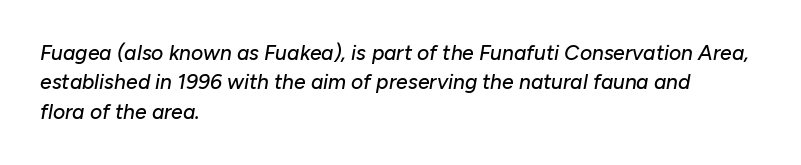
{"italic": "yes", "lean": "right", "slant_degrees": 10, "underline": "no", "align": "left", "line_spacing": "normal", "line_spacing_ratio": 1.4, "letter_spacing": "normal", "letter_spacing_em": 0.0, "glyph_px": 21}
